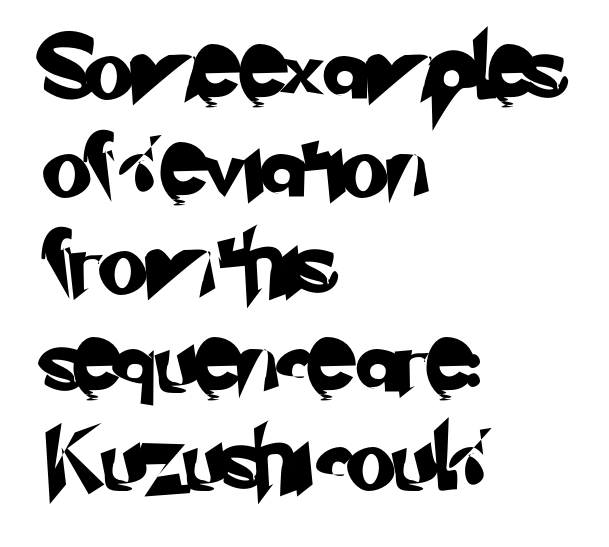
The image shows 63 px sans-serif type; set left-aligned, normal line spacing (1.55x), normal letter spacing, not underlined; low stroke contrast and a small x-height.
